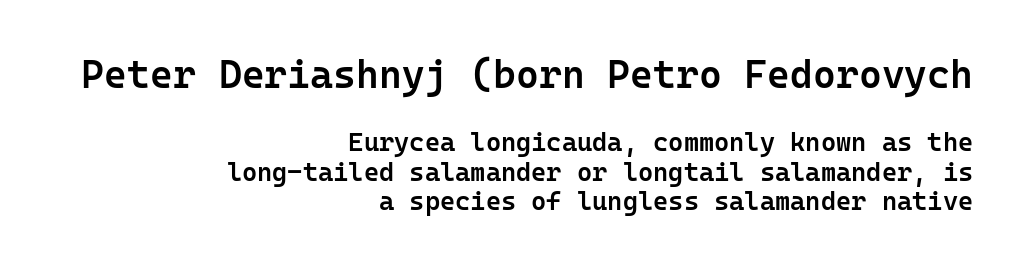
The image shows 39 px semibold sans-serif type, upright, monospaced; set right-aligned, tight line spacing (1.13x), normal letter spacing, not underlined; the first (top) block is 1.5x larger; low stroke contrast and a medium x-height.
